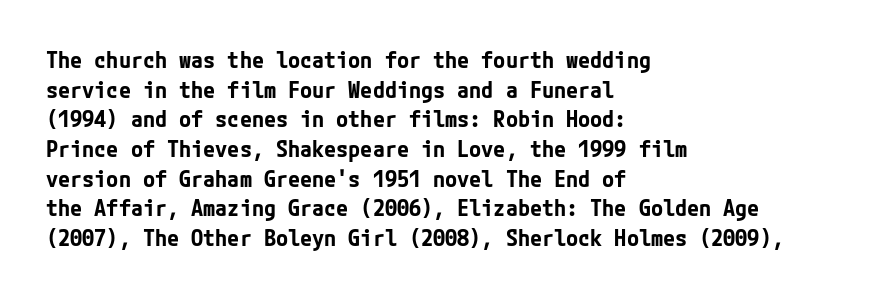
{"italic": "no", "bold": "yes", "underline": "no", "align": "left", "line_spacing": "normal", "line_spacing_ratio": 1.35, "letter_spacing": "normal", "letter_spacing_em": 0.0, "glyph_px": 22}
